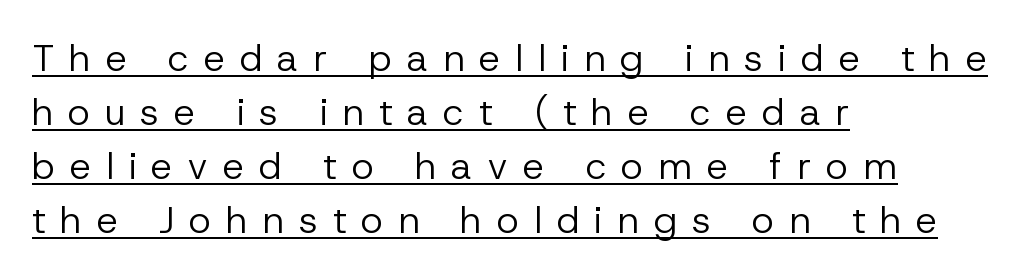
Vertical spacing — default. Posture: straight, roman, zero tilt. This rendering features underlined lettering. Visually the block forms a straight wall on the left and a jagged coastline on the right.
